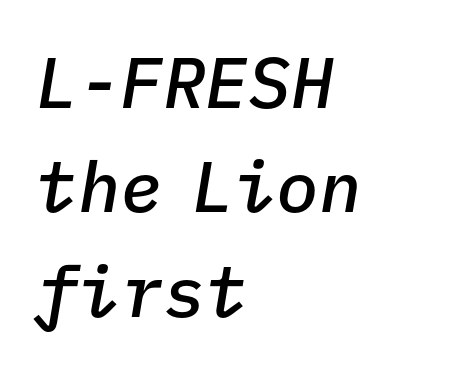
Q: Is the text bold? A: Semi-bold.
Q: Is the text italic (slanted)? A: Yes, it leans right by about 9 degrees.
Q: Is the text underlined? A: No.
Q: How is the paragraph aligned? A: Left-aligned.
Q: Is the spacing between letters normal or unusually wide? A: Normal.
Q: Is the spacing between lines tight, normal or loose? A: Normal.
Q: Width (condensed, normal, or wide)? A: Normal.
Q: Stroke contrast? A: Low.
Q: x-height? A: Medium.
Q: Monospaced? A: Yes.
